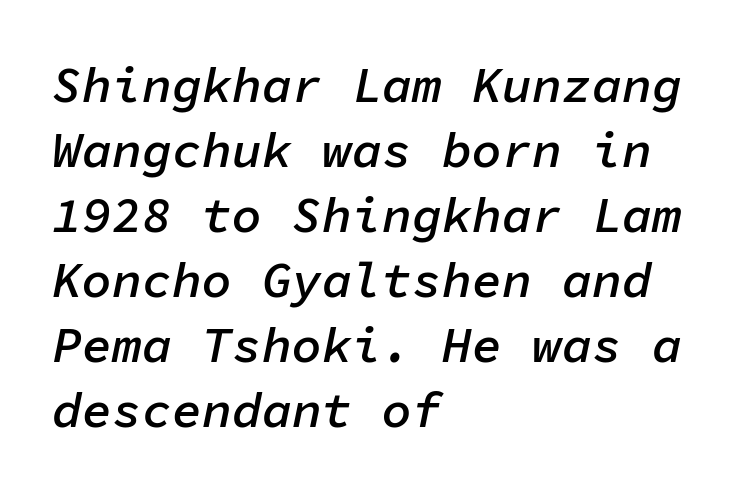
The image shows 50 px semibold type, italic (leaning right), monospaced; set left-aligned, normal line spacing (1.3x), normal letter spacing, not underlined; low stroke contrast and a medium x-height.
